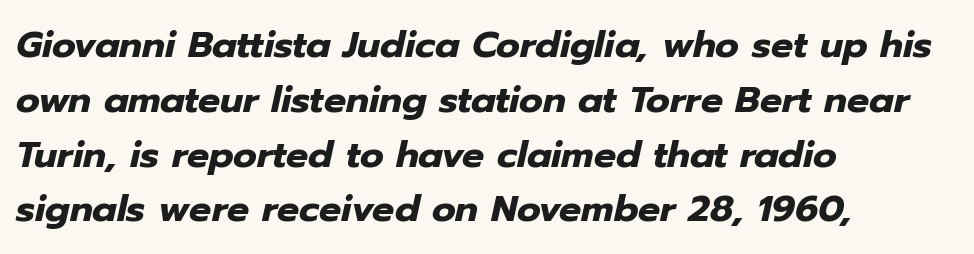
Bold? Absolutely — the strokes are thick and heavy. Style check: oblique. Is there much room between lines? A standard amount, neither cramped nor airy. The rendering uses natural spacing where letterforms have individual widths. Letter spacing: default.
